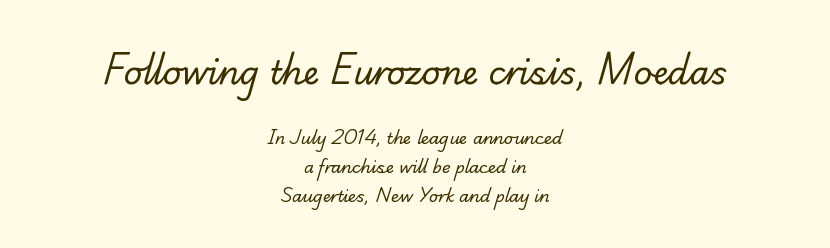
Proportional: the letters do not fall into vertical columns. Does extra space separate the letters? No, they use regular spacing. The weight would be labelled regular, book, light, or lighter still. The earlier block is typeset at a bigger size than the later block. The words here are not underlined. Font category for this specimen: serif.
